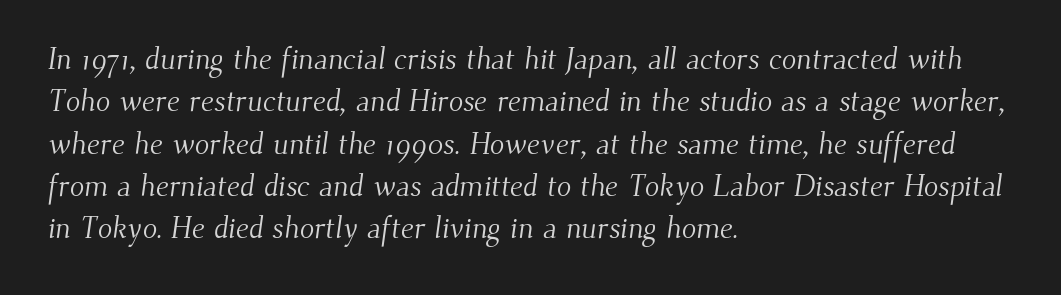
The image shows 30 px light serif type; set left-aligned, normal line spacing (1.41x), normal letter spacing, not underlined; medium stroke contrast and a small x-height.
